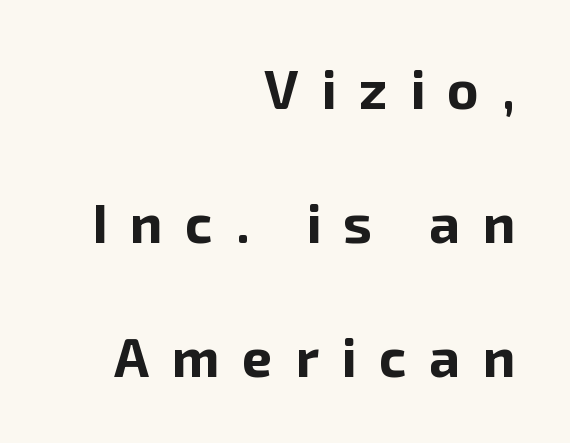
{"serif": "no", "italic": "no", "bold": "yes", "weight": "bold", "width": "normal", "stroke_contrast": "low", "x_height": "medium", "monospaced": "no", "underline": "no", "align": "right", "line_spacing": "loose", "line_spacing_ratio": 2.48, "letter_spacing": "wide", "letter_spacing_em": 0.42, "glyph_px": 54}
